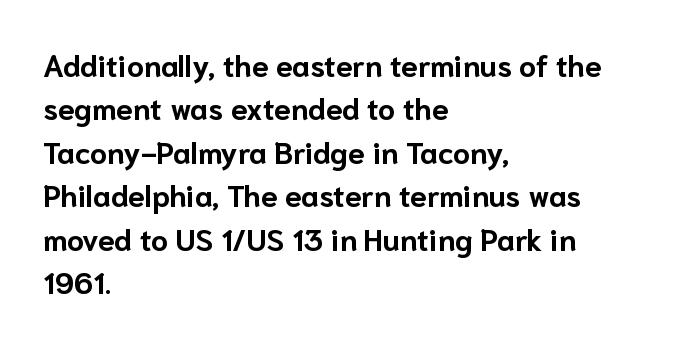
Words float on clear page, feet unadorned. Vertical strokes here are truly vertical. Typographic density is high because the face is bold. Spacing between characters is what you'd get straight out of the box. Every row of glyphs begins at an identical x-position on the left.
